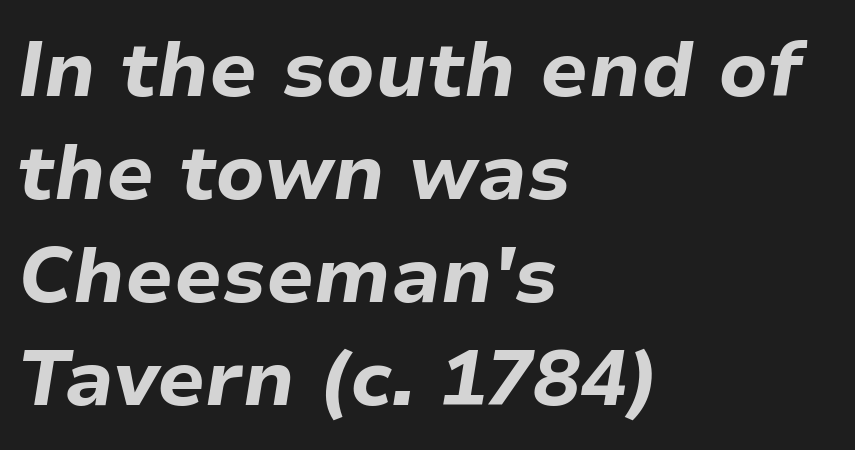
{"italic": "yes", "lean": "right", "slant_degrees": 9, "bold": "yes", "weight": "bold", "width": "normal", "stroke_contrast": "low", "x_height": "medium", "monospaced": "no", "underline": "no", "align": "left", "line_spacing": "normal", "line_spacing_ratio": 1.32, "letter_spacing": "normal", "letter_spacing_em": 0.0, "glyph_px": 78}
